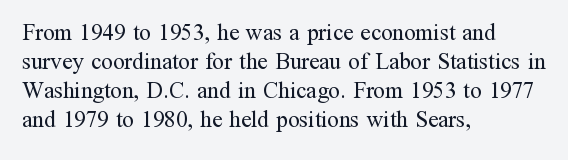
{"italic": "no", "bold": "no", "underline": "no", "align": "left", "line_spacing": "normal", "line_spacing_ratio": 1.26, "letter_spacing": "normal", "letter_spacing_em": 0.0, "glyph_px": 23}
